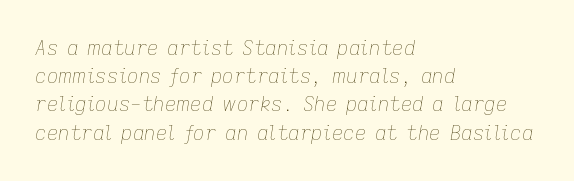
The image shows 20 px text type, italic (leaning right); set left-aligned, normal line spacing (1.41x), normal letter spacing, not underlined.
